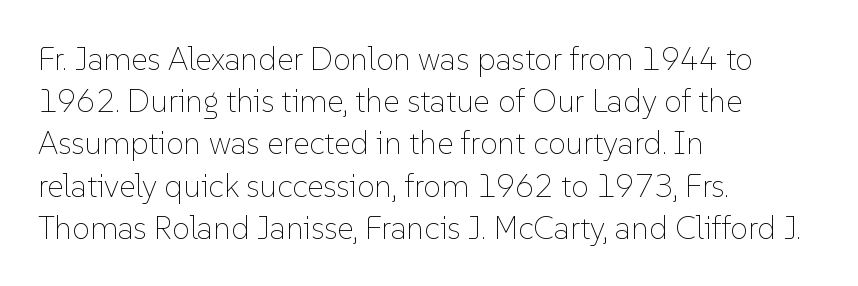
Q: Is the text bold? A: No.
Q: Is the text italic (slanted)? A: No, it is upright.
Q: Is the text underlined? A: No.
Q: How is the paragraph aligned? A: Left-aligned.
Q: Is the spacing between letters normal or unusually wide? A: Normal.
Q: Is the spacing between lines tight, normal or loose? A: Normal.
Q: Width (condensed, normal, or wide)? A: Normal.
Q: Stroke contrast? A: Low.
Q: x-height? A: Medium.
Q: Monospaced? A: No.
